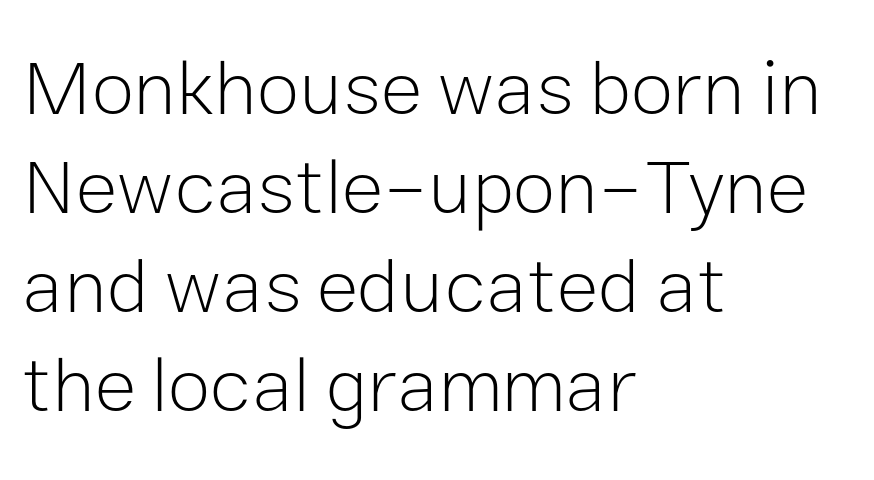
The image shows 78 px light sans-serif type, upright; set left-aligned, normal line spacing (1.27x), normal letter spacing, not underlined; low stroke contrast and a medium x-height.
